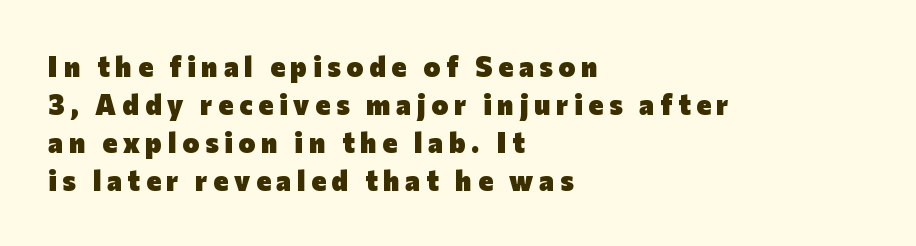
Quick note: underline off. Classification — sans serif. Line starts are locked; line ends wander. Here the designer chose a conventional face with non-uniform glyph widths. Students, this is bold: see how much ink each stroke carries.
